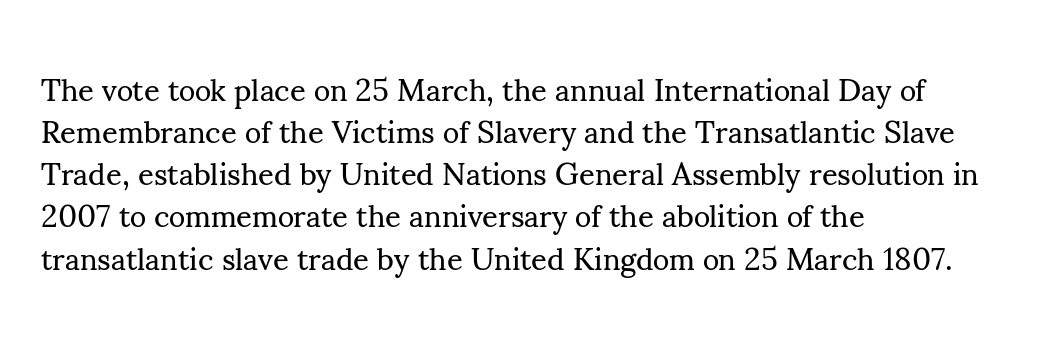
Q: Is the text bold? A: No.
Q: Is the text italic (slanted)? A: No, it is upright.
Q: Is the typeface a serif or a sans-serif typeface? A: Serif.
Q: Is the text underlined? A: No.
Q: How is the paragraph aligned? A: Left-aligned.
Q: Is the spacing between letters normal or unusually wide? A: Normal.
Q: Is the spacing between lines tight, normal or loose? A: Normal.
Q: Width (condensed, normal, or wide)? A: Normal.
Q: Stroke contrast? A: Medium.
Q: x-height? A: Small.
Q: Monospaced? A: No.
